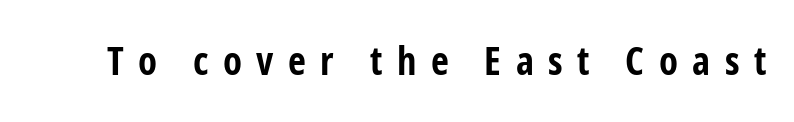
Q: Is the text bold? A: Yes.
Q: Is the text italic (slanted)? A: No, it is upright.
Q: Is the typeface a serif or a sans-serif typeface? A: Sans-serif.
Q: Is the text underlined? A: No.
Q: Is the spacing between letters normal or unusually wide? A: Unusually wide.
Q: Width (condensed, normal, or wide)? A: Condensed.
Q: Stroke contrast? A: Low.
Q: x-height? A: Medium.
Q: Monospaced? A: No.
